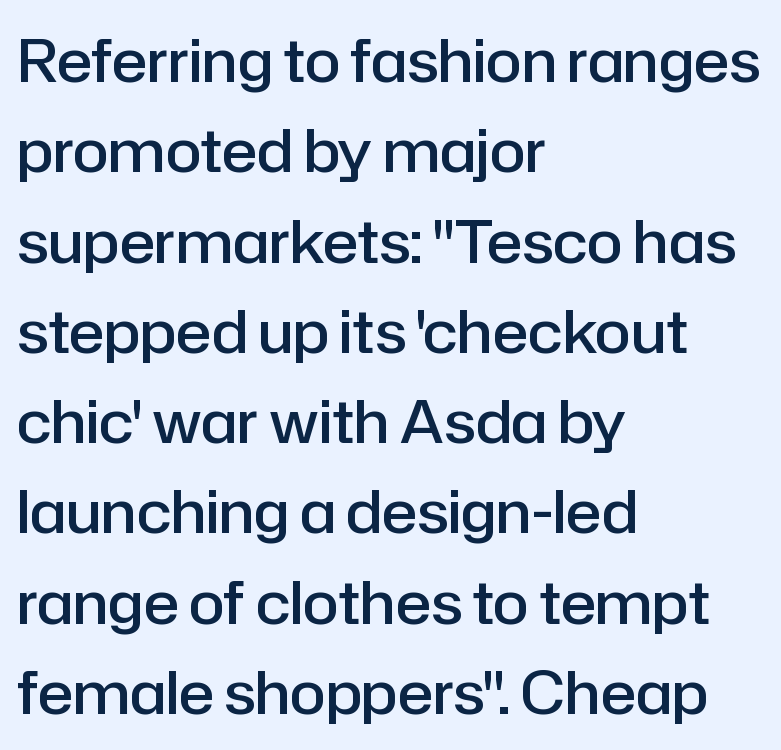
{"serif": "no", "italic": "no", "bold": "semi", "weight": "semibold", "width": "normal", "stroke_contrast": "low", "x_height": "medium", "monospaced": "no", "underline": "no", "align": "left", "line_spacing": "normal", "line_spacing_ratio": 1.53, "letter_spacing": "normal", "letter_spacing_em": 0.0, "glyph_px": 59}
